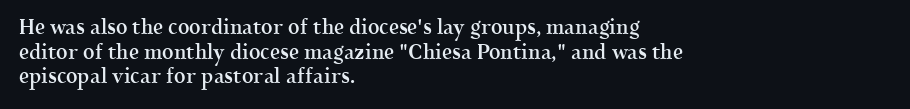
Q: Is the text bold? A: Semi-bold.
Q: Is the text italic (slanted)? A: No, it is upright.
Q: Is the text underlined? A: No.
Q: How is the paragraph aligned? A: Left-aligned.
Q: Is the spacing between letters normal or unusually wide? A: Normal.
